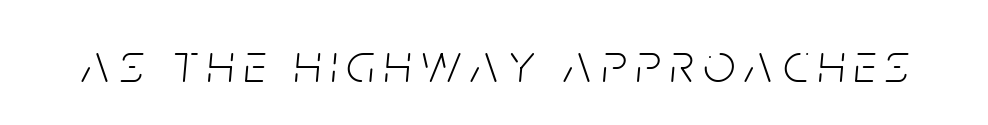
The image shows 56 px light, condensed type, italic (leaning right); set not underlined; low stroke contrast and a large x-height.
